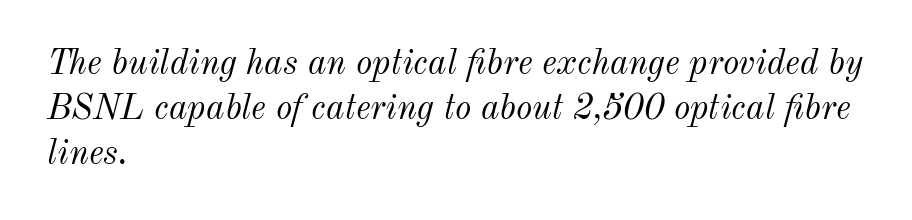
Q: Is the text bold? A: No.
Q: Is the text italic (slanted)? A: Yes, it leans right by about 12 degrees.
Q: Is the text underlined? A: No.
Q: How is the paragraph aligned? A: Left-aligned.
Q: Is the spacing between letters normal or unusually wide? A: Normal.
Q: Is the spacing between lines tight, normal or loose? A: Normal.
Q: Width (condensed, normal, or wide)? A: Normal.
Q: Stroke contrast? A: Medium.
Q: x-height? A: Small.
Q: Monospaced? A: No.
